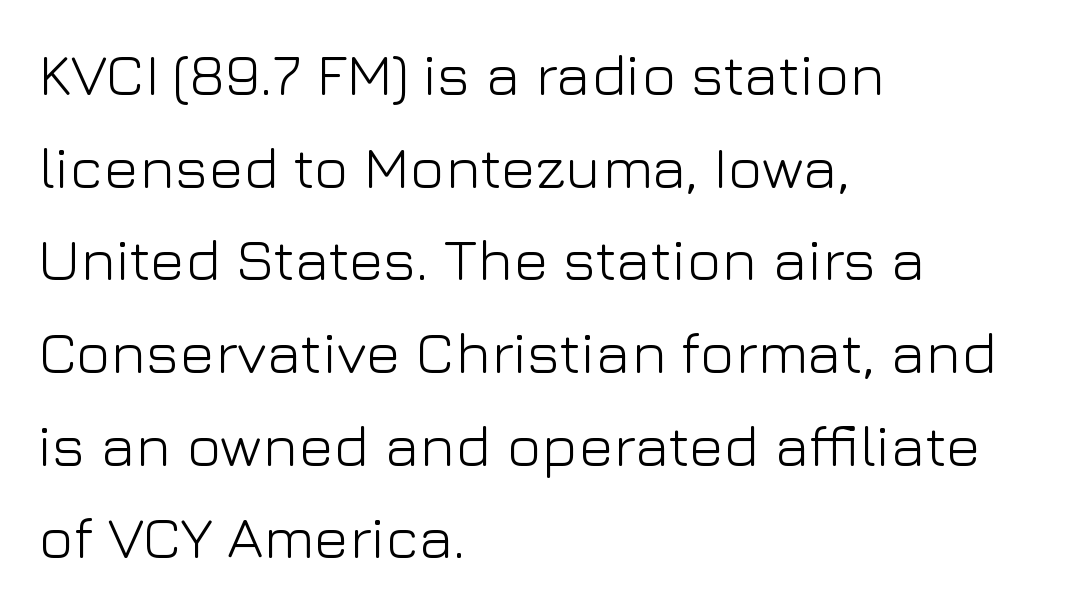
This rendering leaves character spacing at its baseline value. Honestly, there is no underline to notice here at all. Bold? No — there's no thickening of the strokes. Look at the bottom of the vertical strokes: they stop flat, with no serifs.
